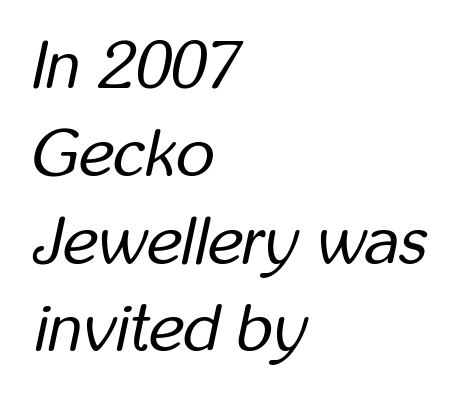
The image shows 67 px regular-weight, condensed type, italic (leaning right); set left-aligned, normal line spacing (1.31x), normal letter spacing, not underlined; low stroke contrast and a medium x-height.
